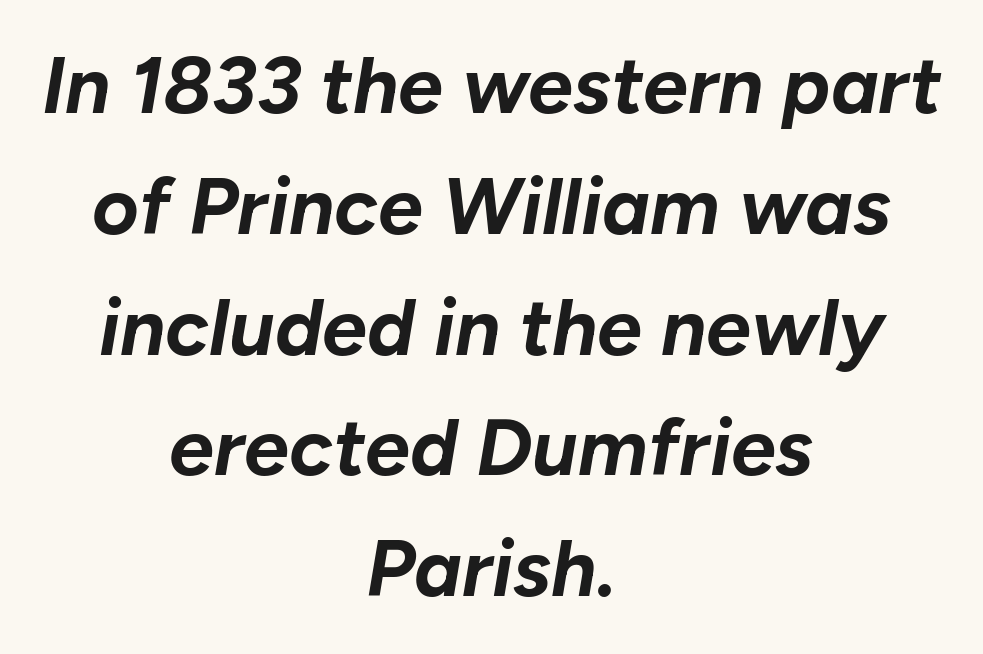
The block of text has a typical density, with ordinary space between rows. Posture: slanted. Every letter is thick-stroked: bold, no question. How are the letters spaced? Ordinarily, with no added tracking.
